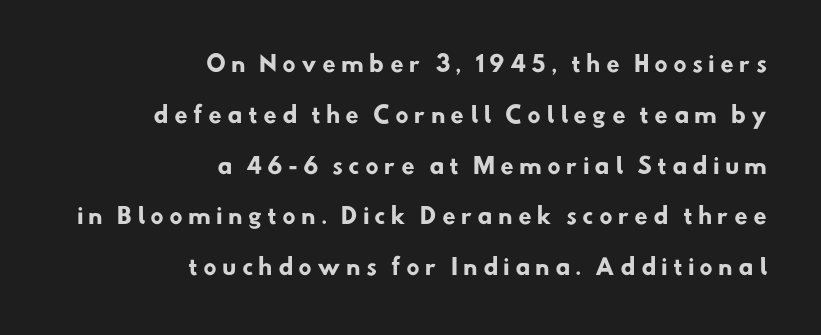
The image shows 22 px bold type; set right-aligned, loose line spacing (2.31x), unusually wide letter spacing (+0.23 em), not underlined.
